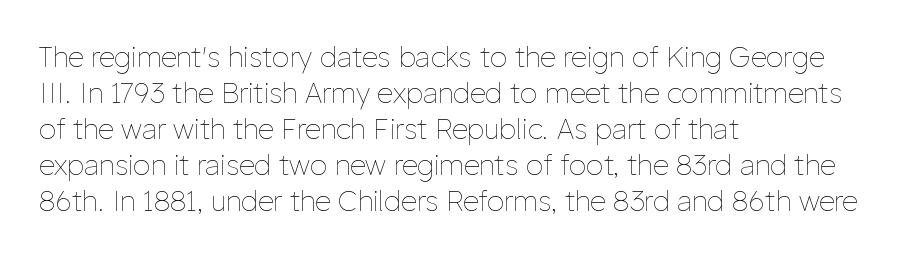
The image shows 28 px thin type, upright; set left-aligned, normal line spacing (1.29x), normal letter spacing, not underlined; low stroke contrast and a medium x-height.
